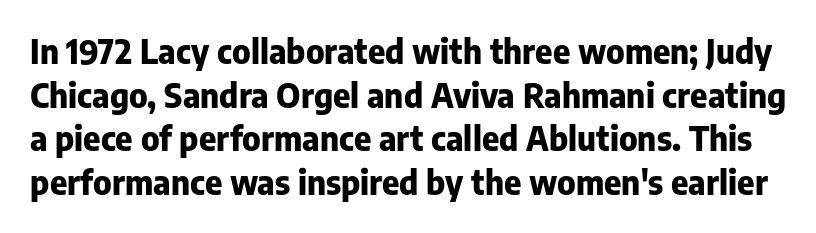
The image shows 33 px heavy sans-serif type, upright; set normal line spacing (1.32x), normal letter spacing, not underlined; low stroke contrast and a medium x-height.
